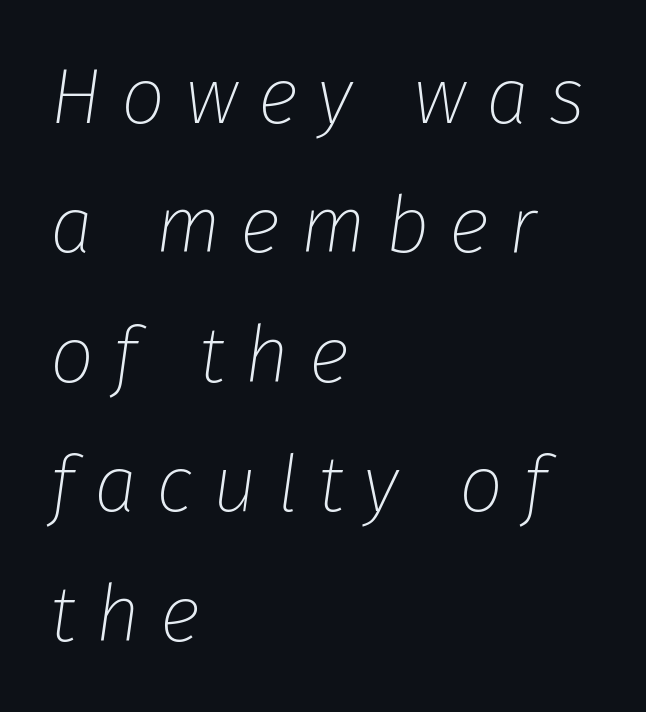
The space beneath each line is pristine and unruled. Tracking value appears strongly positive — letters spread wide. No heavy texture on the line: the type isn't bold. The letters advance in unequal steps, a hallmark of proportional type.
